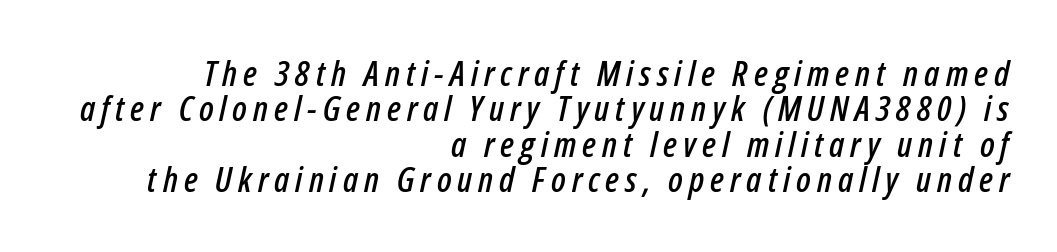
Italic: yes, the glyphs are oblique. Reading down the block, your eye finds every line finishing at a fixed right position. The specimen omits any rule beneath the text block's lines. You could not count columns in this text — the font is proportionally spaced. One glance says dense: line gaps are narrower than usual.
